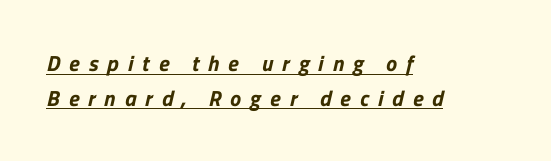
The image shows 22 px text type; set left-aligned, normal line spacing (1.57x), unusually wide letter spacing (+0.41 em), underlined.
